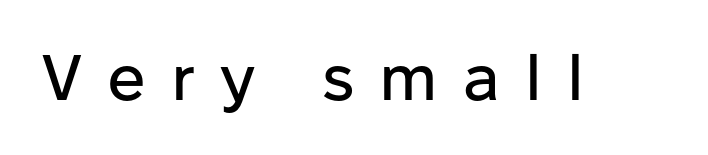
To sum up the face: it is a sans, with no serifs. The letters stand straight up with perfectly vertical stems. Each row of text sits above clean, open space. The face used here is proportionally spaced, like ordinary book or web type.
